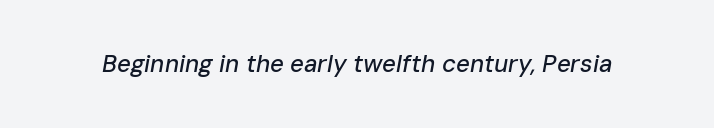
The image shows 24 px text type, italic (leaning right); set normal letter spacing, not underlined.
